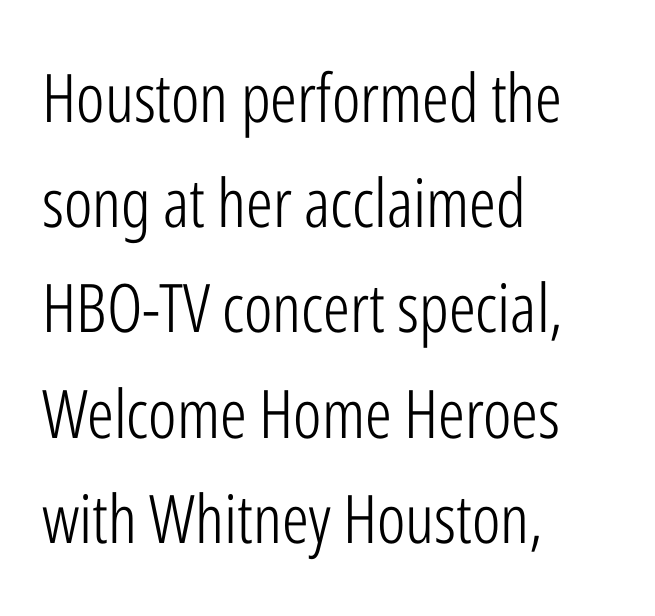
{"serif": "no", "italic": "no", "bold": "no", "weight": "light", "width": "condensed", "stroke_contrast": "low", "x_height": "medium", "monospaced": "no", "underline": "no", "align": "left", "line_spacing": "normal", "line_spacing_ratio": 1.57, "letter_spacing": "normal", "letter_spacing_em": 0.0, "glyph_px": 67}
